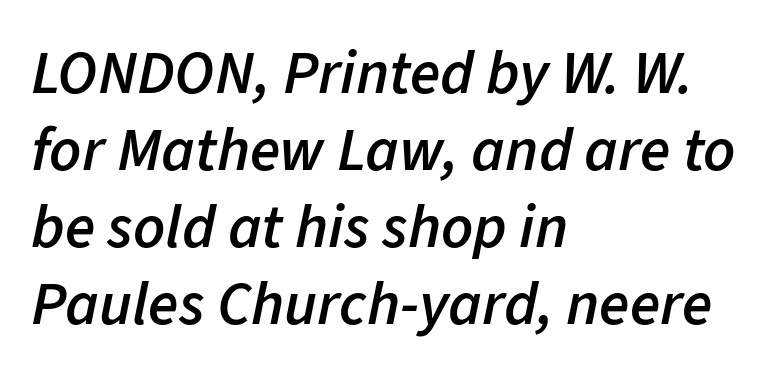
The image shows 62 px semibold type, italic (leaning right); set left-aligned, line spacing 1.24x, normal letter spacing, not underlined; low stroke contrast and a medium x-height.
